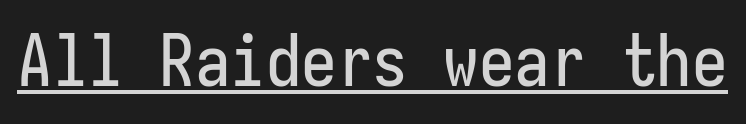
Q: Is the text italic (slanted)? A: No, it is upright.
Q: Is the typeface a serif or a sans-serif typeface? A: Sans-serif.
Q: Is the text underlined? A: Yes.
Q: Is the spacing between letters normal or unusually wide? A: Normal.
Q: Width (condensed, normal, or wide)? A: Condensed.
Q: Stroke contrast? A: Low.
Q: x-height? A: Medium.
Q: Monospaced? A: Yes.
